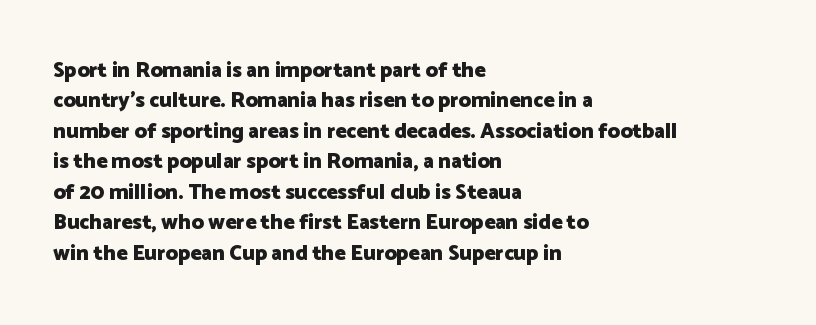
The image shows 21 px bold type, upright; set left-aligned, normal line spacing (1.45x), normal letter spacing, not underlined.
